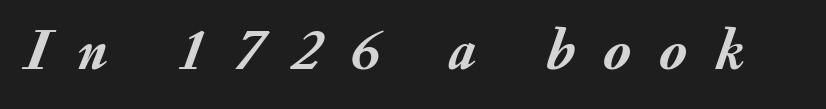
Pretty heavy lettering here — definitely bold. This sample has the flowing, uneven cadence of proportional lettering. Tracking here is generous; glyphs stand well apart from one another. The font's italic variant was chosen for this text. Glance below the letters and you will spot only blank space.
